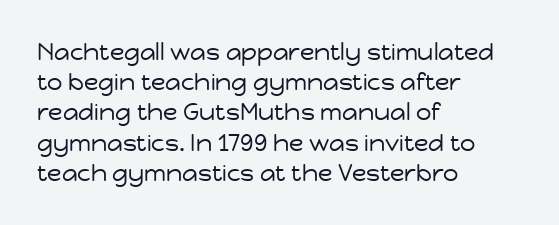
{"italic": "no", "bold": "no", "underline": "no", "align": "left", "line_spacing": "normal", "line_spacing_ratio": 1.26, "letter_spacing": "normal", "letter_spacing_em": 0.0, "glyph_px": 24}
